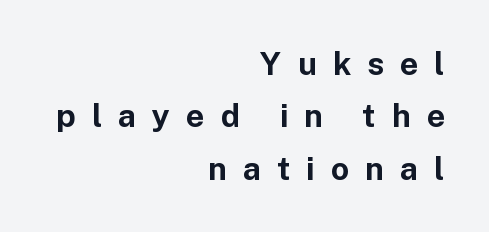
Q: Is the text bold? A: Yes.
Q: Is the text italic (slanted)? A: No, it is upright.
Q: Is the typeface a serif or a sans-serif typeface? A: Sans-serif.
Q: Is the text underlined? A: No.
Q: How is the paragraph aligned? A: Right-aligned.
Q: Is the spacing between letters normal or unusually wide? A: Unusually wide.
Q: Is the spacing between lines tight, normal or loose? A: Normal.
Q: Width (condensed, normal, or wide)? A: Normal.
Q: Stroke contrast? A: Low.
Q: x-height? A: Medium.
Q: Monospaced? A: No.
